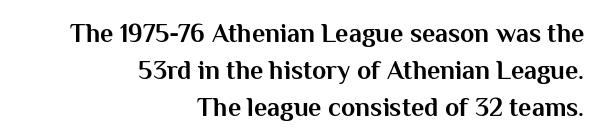
The image shows 26 px bold type, upright; set right-aligned, normal line spacing (1.42x), normal letter spacing, not underlined.
